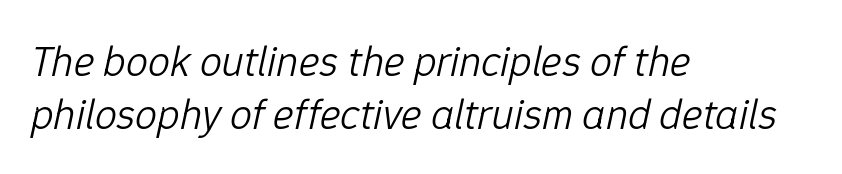
Check under the words: just untouched page. The type is set solid horizontally, with unmodified tracking. The passage shown is not bold in any degree. The face used here is proportionally spaced, like ordinary book or web type.
